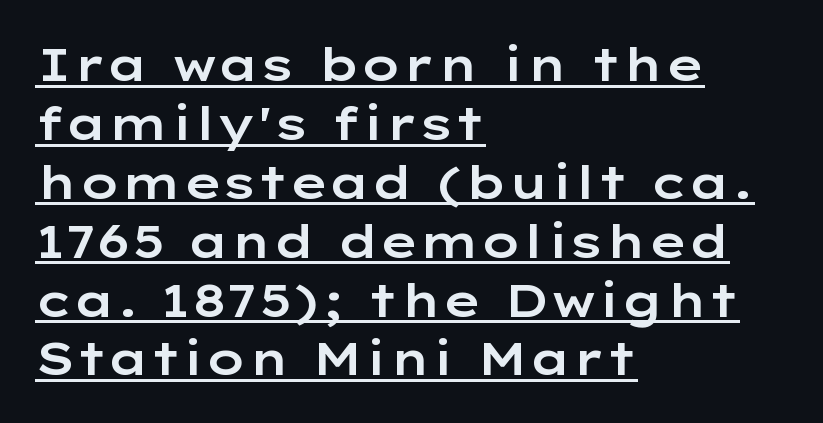
{"serif": "no", "italic": "no", "width": "wide", "stroke_contrast": "low", "x_height": "medium", "monospaced": "no", "underline": "yes", "align": "left", "line_spacing": "normal", "line_spacing_ratio": 1.28, "letter_spacing": "normal", "letter_spacing_em": 0.0, "glyph_px": 46}
